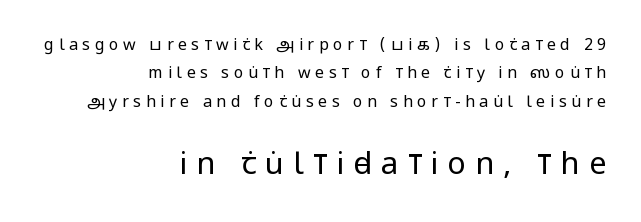
{"serif": "no", "italic": "no", "bold": "no", "weight": "regular", "width": "condensed", "stroke_contrast": "low", "x_height": "large", "monospaced": "no", "underline": "no", "align": "right", "line_spacing_ratio": 1.77, "letter_spacing": "wide", "letter_spacing_em": 0.29, "larger_block": "second", "size_ratio": 1.94, "glyph_px": 31}
